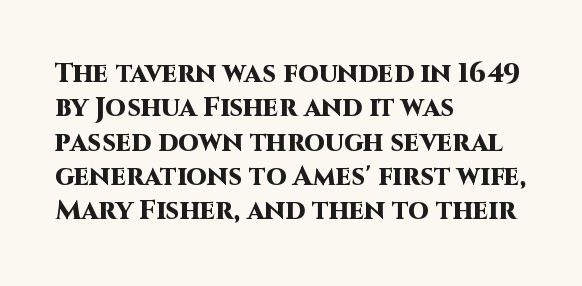
The image shows 27 px bold type, upright; set left-aligned, normal line spacing (1.27x), normal letter spacing, not underlined.
